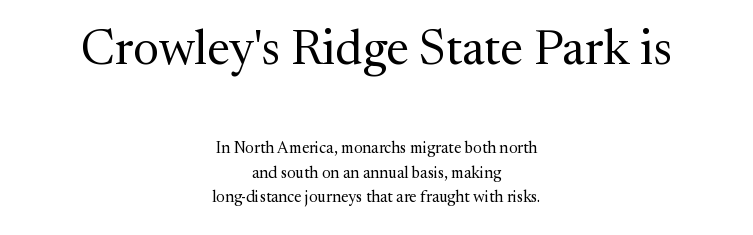
The image shows 49 px regular-weight serif type, upright; set centered, normal line spacing (1.53x), normal letter spacing, not underlined; the first (top) block is 3.06x larger; medium stroke contrast and a medium x-height.
